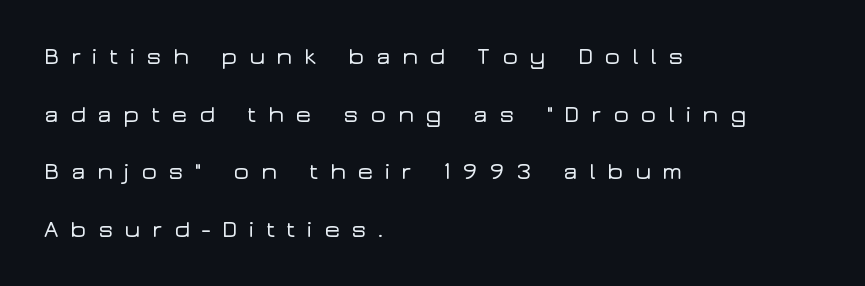
Q: Is the text italic (slanted)? A: No, it is upright.
Q: Is the text underlined? A: No.
Q: How is the paragraph aligned? A: Left-aligned.
Q: Is the spacing between letters normal or unusually wide? A: Unusually wide.
Q: Is the spacing between lines tight, normal or loose? A: Loose.
